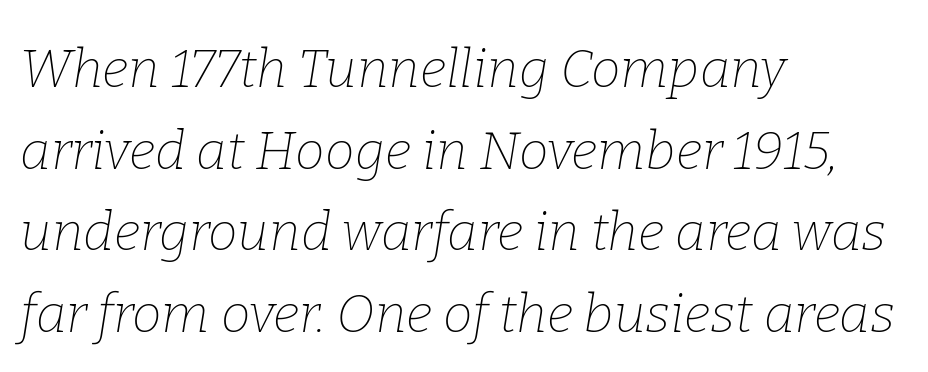
{"serif": "yes", "italic": "yes", "lean": "right", "slant_degrees": 9, "bold": "no", "weight": "thin", "width": "normal", "stroke_contrast": "low", "x_height": "medium", "monospaced": "no", "underline": "no", "align": "left", "line_spacing": "normal", "line_spacing_ratio": 1.54, "letter_spacing": "normal", "letter_spacing_em": 0.0, "glyph_px": 53}
